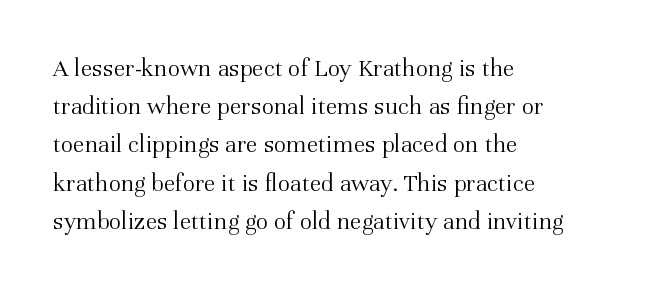
The image shows 26 px text type, upright; set left-aligned, normal line spacing (1.47x), normal letter spacing, not underlined.
